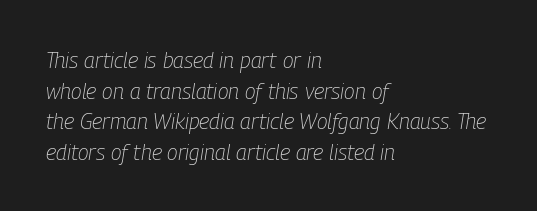
No chunkiness to these letters — they're not bold. Is the letter spacing exaggerated? No — it looks like the ordinary default. A bare baseline throughout the passage. Is the block centered? No — it sits flush against the left margin. Designer's note — italics engaged. Regarding leading, the lines here are spaced in the standard way.
